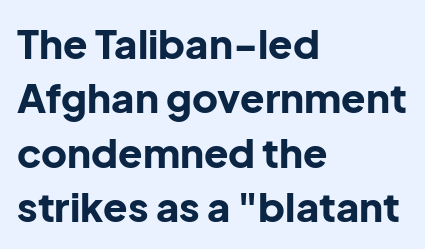
Q: Is the text bold? A: Yes.
Q: Is the text italic (slanted)? A: No, it is upright.
Q: Is the typeface a serif or a sans-serif typeface? A: Sans-serif.
Q: Is the text underlined? A: No.
Q: How is the paragraph aligned? A: Left-aligned.
Q: Is the spacing between letters normal or unusually wide? A: Normal.
Q: Is the spacing between lines tight, normal or loose? A: Normal.
Q: Width (condensed, normal, or wide)? A: Normal.
Q: Stroke contrast? A: Low.
Q: x-height? A: Medium.
Q: Monospaced? A: No.
